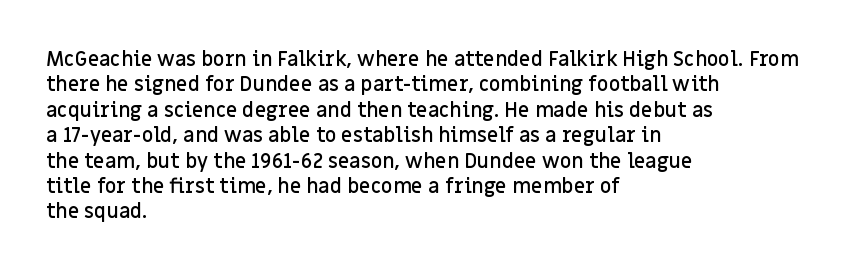
Do the letters lean? They stand straight. The string is rendered with underlining switched off. Look at the tracking — it's just the regular setting, nothing added. The passage shown is semibold, sitting just below true bold.
